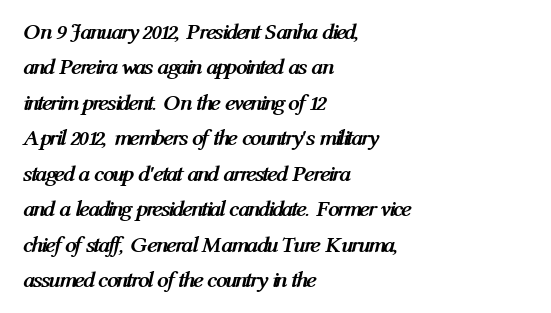
The image shows 23 px bold type, italic (leaning right); set left-aligned, normal line spacing (1.54x), normal letter spacing, not underlined.
